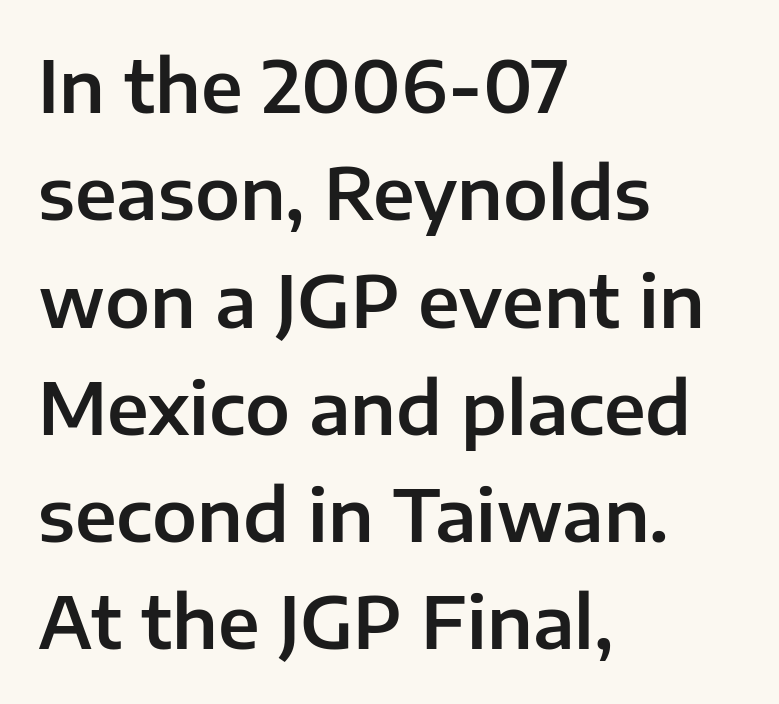
Plain, unruled lines of type. Looks like regular typesetting: each glyph gets only the width it needs. Regarding serifs, this sample does without them. When letters stand straight like this, we call the style roman or upright. How are the letters spaced? Ordinarily, with no added tracking.
